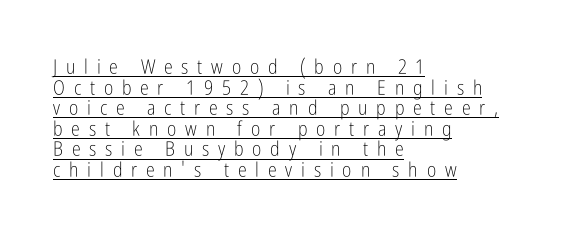
The image shows 20 px text type, upright; set left-aligned, tight line spacing (1.03x), unusually wide letter spacing (+0.44 em), underlined.
